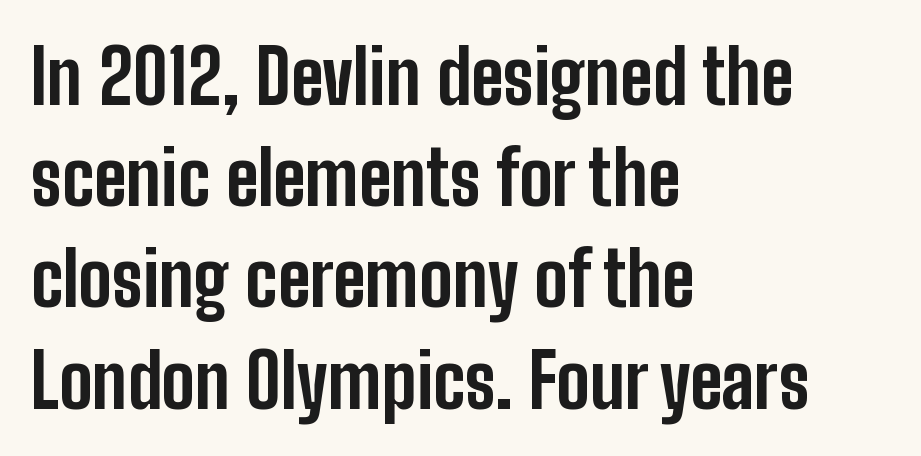
This block has exactly the height ordinary leading produces. Ascenders rise straight up at ninety degrees. The rendering uses natural spacing where letterforms have individual widths. Beneath every word, the page is bare.
